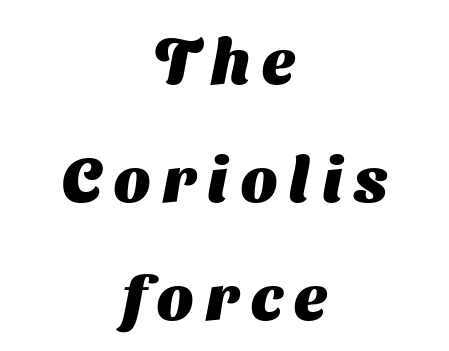
Q: Is the text bold? A: Yes.
Q: Is the typeface a serif or a sans-serif typeface? A: Sans-serif.
Q: Is the text underlined? A: No.
Q: How is the paragraph aligned? A: Centered.
Q: Is the spacing between letters normal or unusually wide? A: Unusually wide.
Q: Width (condensed, normal, or wide)? A: Normal.
Q: Stroke contrast? A: Medium.
Q: x-height? A: Medium.
Q: Monospaced? A: No.
